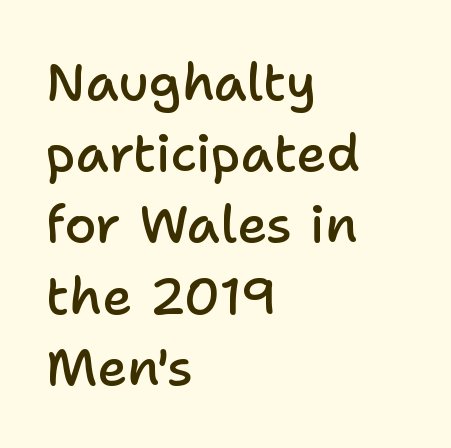
The image shows 52 px semibold sans-serif type, upright; set left-aligned, normal line spacing (1.37x), normal letter spacing, not underlined; low stroke contrast and a medium x-height.
